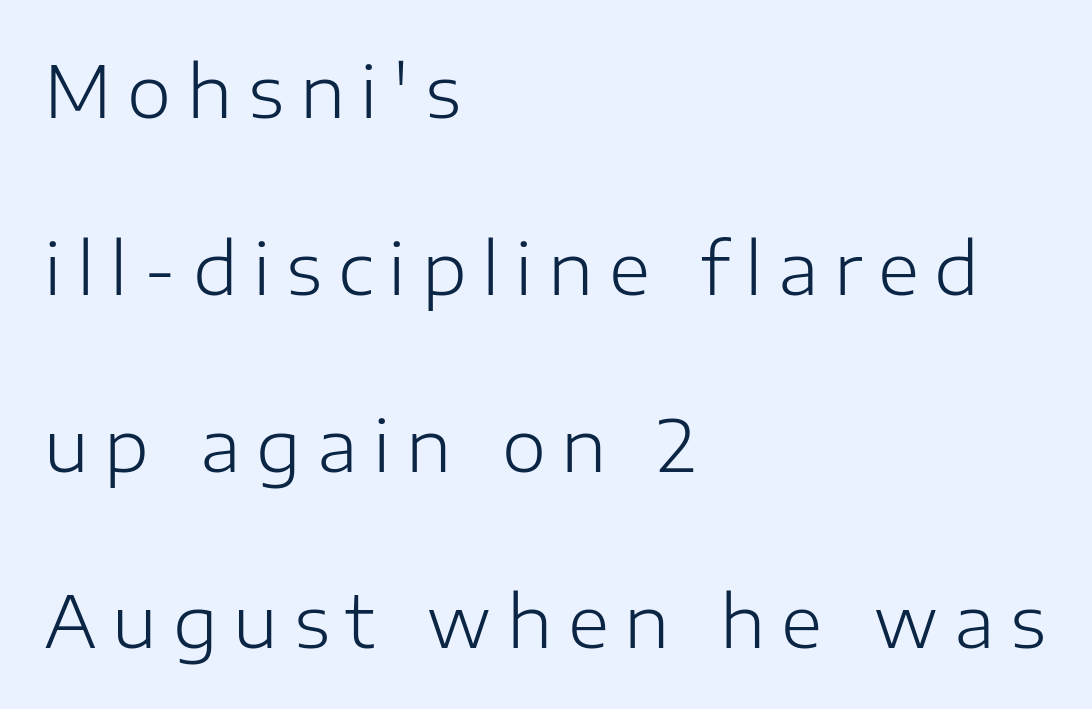
The image shows 71 px light sans-serif type, upright; set left-aligned, loose line spacing (2.49x), unusually wide letter spacing (+0.22 em), not underlined; low stroke contrast and a medium x-height.
